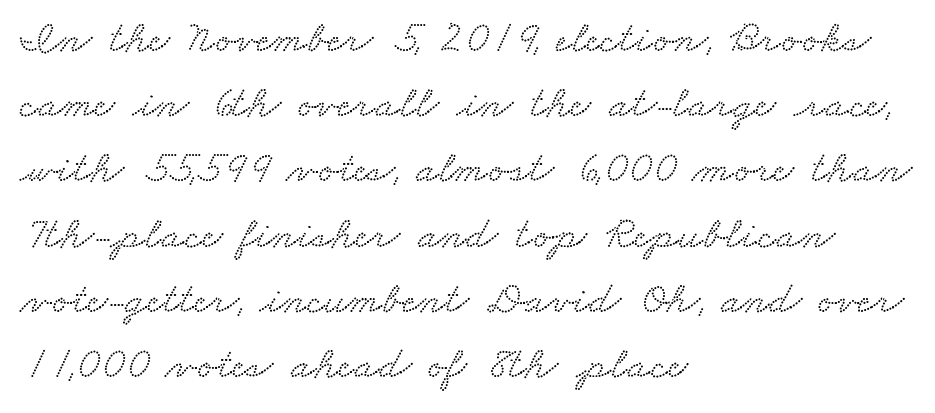
Examine the stroke ends and you'll spot serifs. This rendering features lettering with no underline. The setting favours the left margin, as ordinary paragraphs usually do. How are the letters spaced? Ordinarily, with no added tracking. Looks like regular typesetting: each glyph gets only the width it needs. Quick note: interline space is typical.
